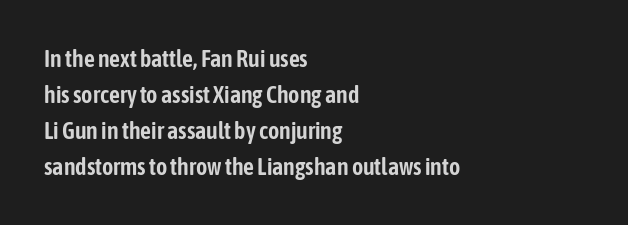
The image shows 24 px text type, upright; set left-aligned, normal line spacing (1.5x), normal letter spacing, not underlined.
